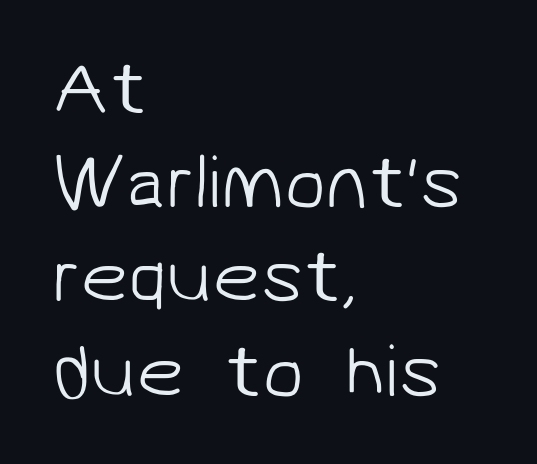
{"serif": "no", "bold": "no", "weight": "light", "width": "normal", "stroke_contrast": "low", "x_height": "medium", "monospaced": "no", "underline": "no", "align": "left", "line_spacing_ratio": 1.24, "letter_spacing": "normal", "letter_spacing_em": 0.0, "glyph_px": 76}
